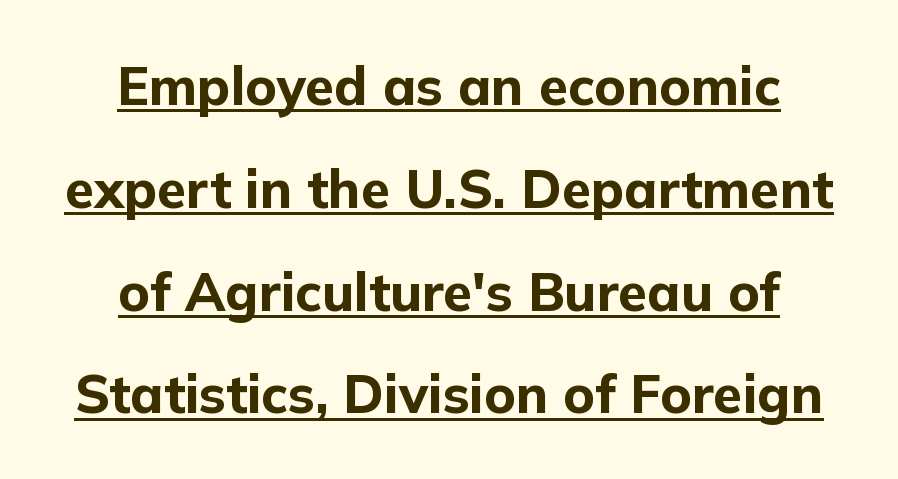
{"serif": "no", "italic": "no", "bold": "yes", "weight": "bold", "width": "normal", "stroke_contrast": "low", "x_height": "medium", "monospaced": "no", "underline": "yes", "align": "center", "line_spacing": "loose", "line_spacing_ratio": 1.94, "letter_spacing": "normal", "letter_spacing_em": 0.0, "glyph_px": 53}
